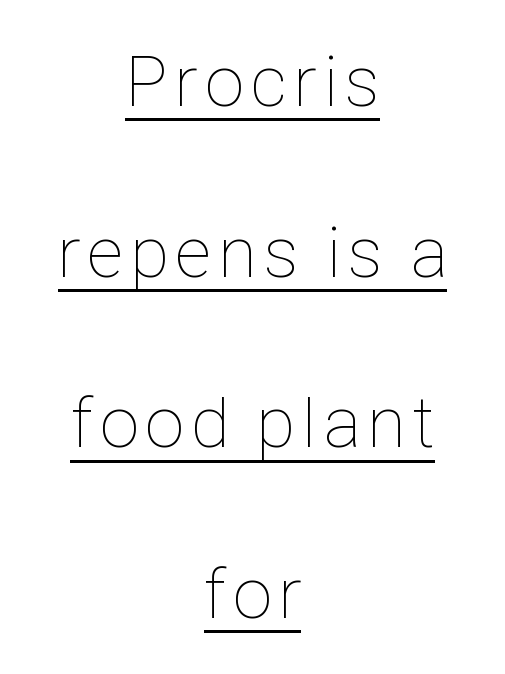
The image shows 72 px thin, condensed type, upright; set centered, loose line spacing (2.37x), underlined; low stroke contrast and a medium x-height.
